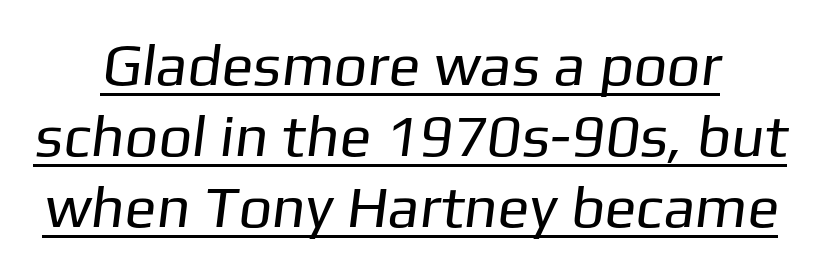
The image shows 59 px regular-weight sans-serif type; set line spacing 1.2x, normal letter spacing, underlined; low stroke contrast and a medium x-height.
